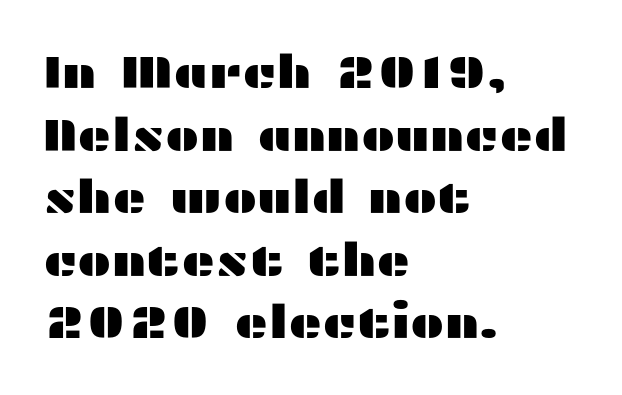
The image shows 46 px wide sans-serif type, upright; set left-aligned, normal line spacing (1.36x), normal letter spacing, not underlined; medium stroke contrast and a medium x-height.
